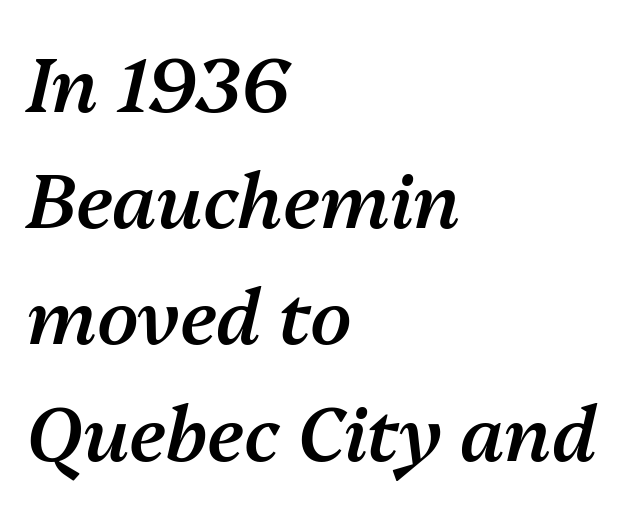
{"italic": "yes", "lean": "right", "slant_degrees": 13, "bold": "semi", "weight": "semibold", "width": "normal", "stroke_contrast": "medium", "x_height": "medium", "monospaced": "no", "underline": "no", "align": "left", "line_spacing": "normal", "line_spacing_ratio": 1.55, "letter_spacing": "normal", "letter_spacing_em": 0.0, "glyph_px": 75}
